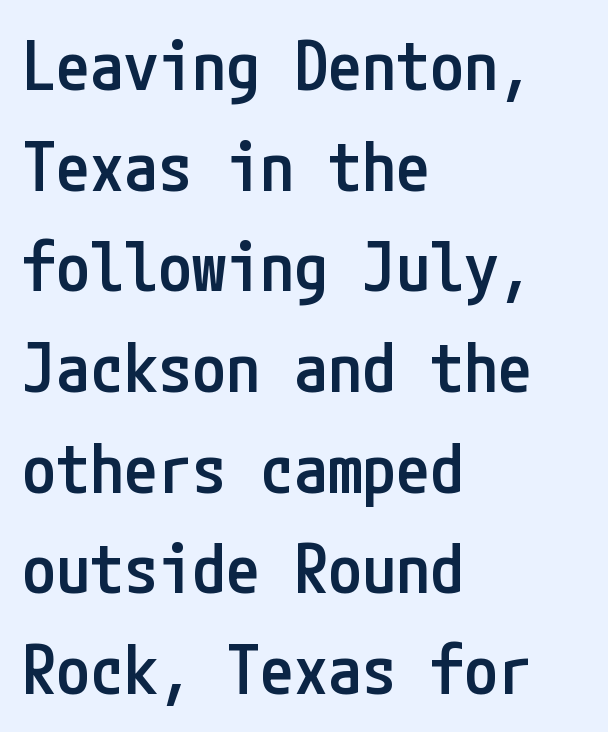
This rendering uses left alignment, leaving the right contour irregular. Lines of text with bare space underneath. The typesetting leans somewhat heavy: a semibold. Does extra space separate the letters? No, they use regular spacing. Nope, no serifs anywhere on these letters. Honestly, the row spacing looks completely unremarkable.
